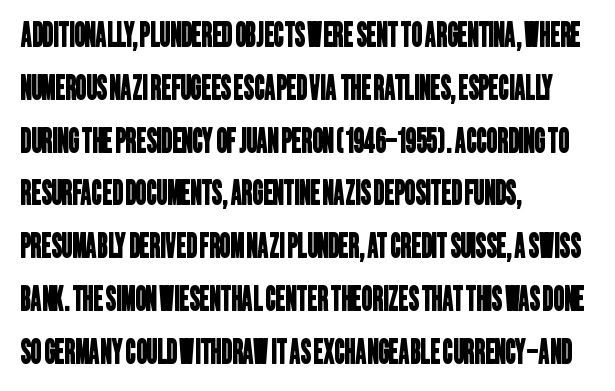
The tracking reads as untouched default to a designer's eye. Note: no serifs on the glyphs. Line beginnings align vertically; line endings do not. Proportional: the letters do not fall into vertical columns.
